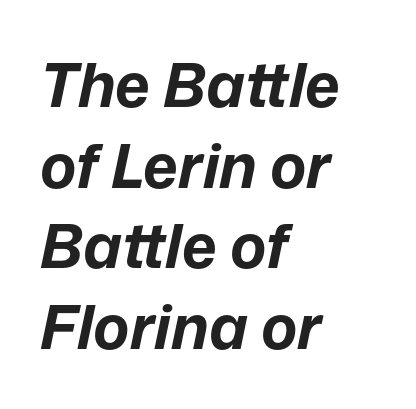
{"italic": "yes", "lean": "right", "slant_degrees": 12, "bold": "yes", "weight": "bold", "width": "normal", "stroke_contrast": "low", "x_height": "medium", "monospaced": "no", "underline": "no", "align": "left", "line_spacing": "normal", "line_spacing_ratio": 1.32, "letter_spacing": "normal", "letter_spacing_em": 0.0, "glyph_px": 61}
